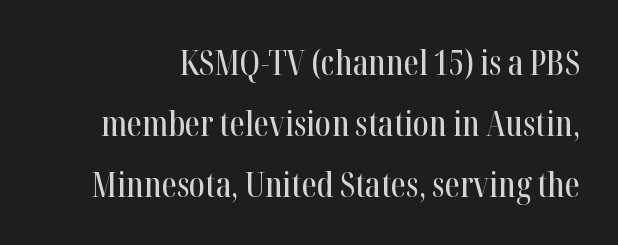
Q: Is the text italic (slanted)? A: No, it is upright.
Q: Is the typeface a serif or a sans-serif typeface? A: Serif.
Q: Is the text underlined? A: No.
Q: Is the spacing between letters normal or unusually wide? A: Normal.
Q: Width (condensed, normal, or wide)? A: Condensed.
Q: Stroke contrast? A: High.
Q: x-height? A: Medium.
Q: Monospaced? A: No.
